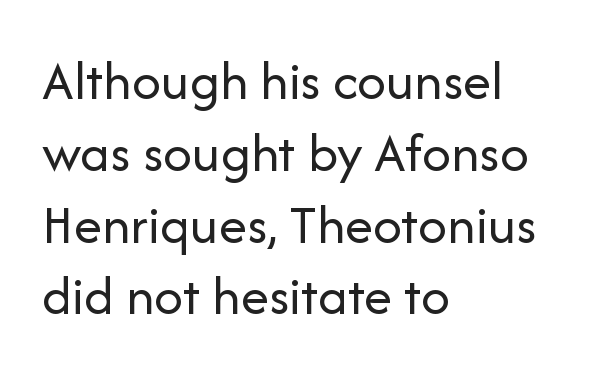
Q: Is the text bold? A: No.
Q: Is the text italic (slanted)? A: No, it is upright.
Q: Is the typeface a serif or a sans-serif typeface? A: Sans-serif.
Q: Is the text underlined? A: No.
Q: How is the paragraph aligned? A: Left-aligned.
Q: Is the spacing between letters normal or unusually wide? A: Normal.
Q: Is the spacing between lines tight, normal or loose? A: Normal.
Q: Width (condensed, normal, or wide)? A: Normal.
Q: Stroke contrast? A: Low.
Q: x-height? A: Medium.
Q: Monospaced? A: No.
